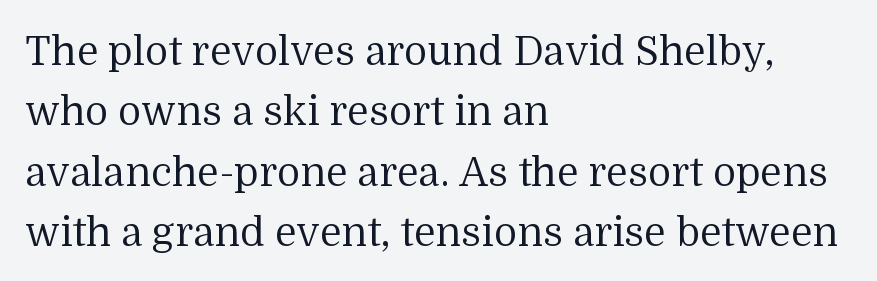
{"serif": "yes", "italic": "no", "bold": "no", "weight": "regular", "width": "normal", "stroke_contrast": "medium", "x_height": "medium", "monospaced": "no", "underline": "no", "align": "left", "line_spacing": "normal", "line_spacing_ratio": 1.51, "letter_spacing": "normal", "letter_spacing_em": 0.0, "glyph_px": 40}
